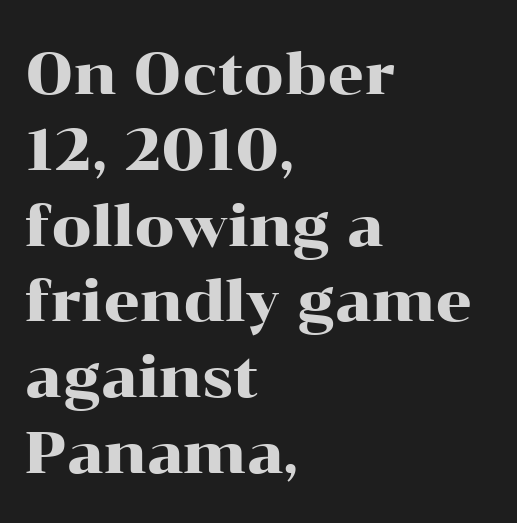
Spacing verdict: proportional, widths tailored to each character. The text block is weighted toward the left margin, trailing off unevenly rightward. I'd call this a serif setting — the letters wear small feet. A clean baseline with only descenders dipping below it. Students, observe: this is what conventionally led text looks like.
